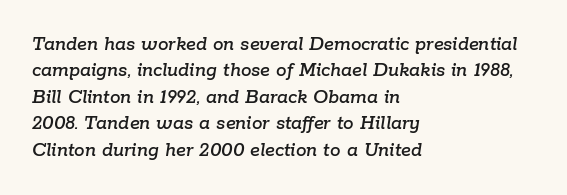
Descenders hang freely into open space. The rendering keeps characters at their native spacing. The passage shown leans; its letterforms are oblique. These lines are set flush left with a ragged right edge. Horizontal bands of white between lines are of average thickness.
